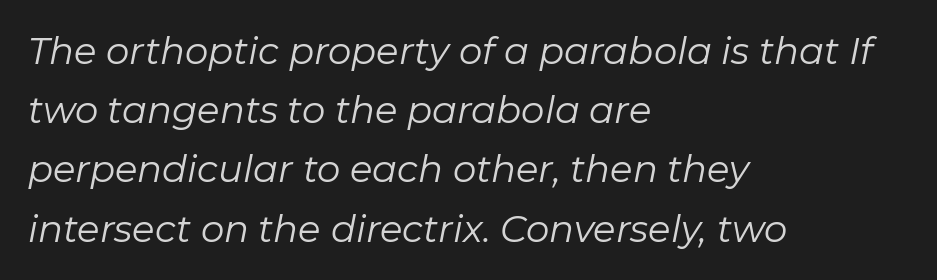
Q: Is the text bold? A: No.
Q: Is the text italic (slanted)? A: Yes, it leans right by about 11 degrees.
Q: Is the text underlined? A: No.
Q: How is the paragraph aligned? A: Left-aligned.
Q: Is the spacing between letters normal or unusually wide? A: Normal.
Q: Is the spacing between lines tight, normal or loose? A: Normal.
Q: Width (condensed, normal, or wide)? A: Normal.
Q: Stroke contrast? A: Low.
Q: x-height? A: Medium.
Q: Monospaced? A: No.
